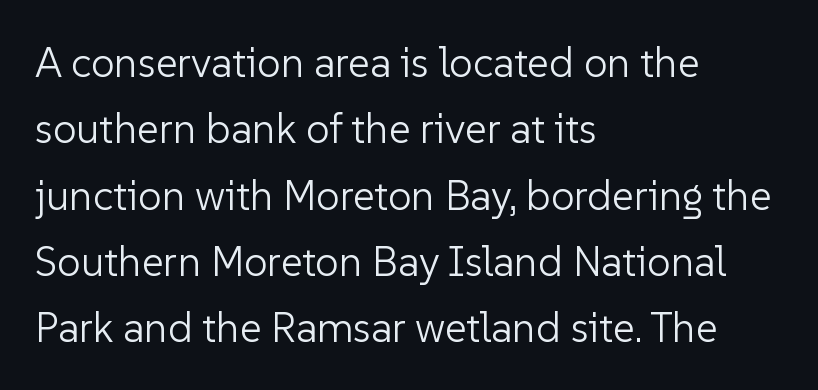
One glance says typical: line gaps are just what's usual. Typographically, this falls in the sans-serif category. No extra tracking has been applied to these lines. Underline: absent. Looks like regular typesetting: each glyph gets only the width it needs.
